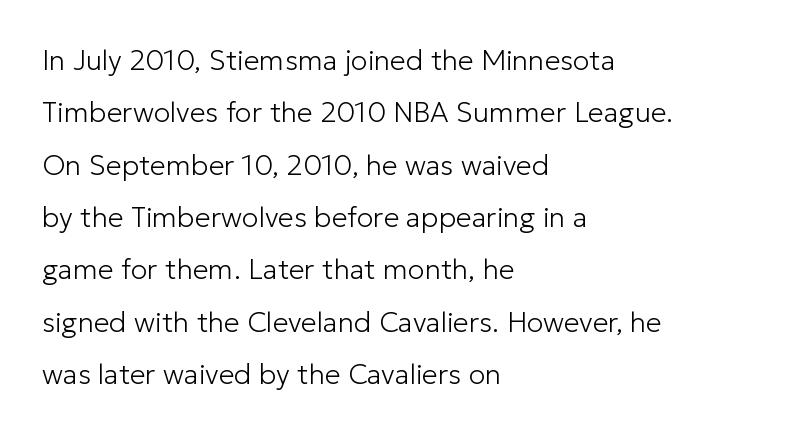
Q: Is the text bold? A: No.
Q: Is the text italic (slanted)? A: No, it is upright.
Q: Is the typeface a serif or a sans-serif typeface? A: Sans-serif.
Q: Is the text underlined? A: No.
Q: How is the paragraph aligned? A: Left-aligned.
Q: Is the spacing between letters normal or unusually wide? A: Normal.
Q: Width (condensed, normal, or wide)? A: Normal.
Q: Stroke contrast? A: Low.
Q: x-height? A: Medium.
Q: Monospaced? A: No.
